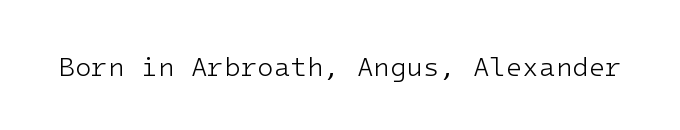
Has an underline been added? It has not. The type is set solid horizontally, with unmodified tracking. The characters are drawn with everyday or finer stroke widths. Every character sits straight up, as roman type does.
